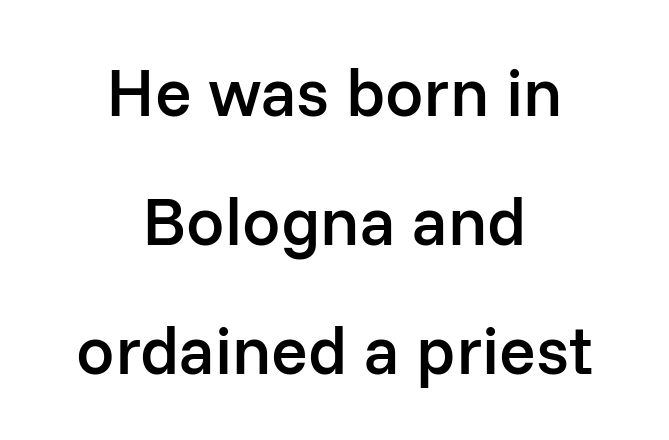
The paragraph shown floats in the horizontal middle. Here the designer chose a conventional face with non-uniform glyph widths. Notice the wide empty band between every row — that's loose leading. The words here are not underlined. Type style note: lacks serifs. The strokes are fattened partway — semibold, not bold.
